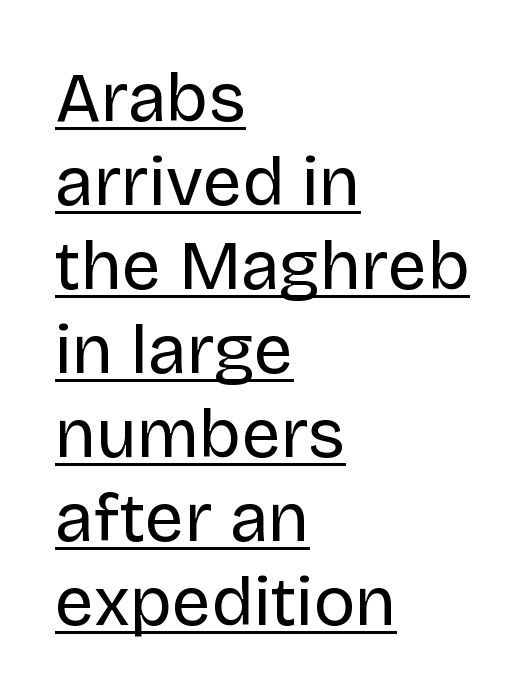
{"serif": "no", "italic": "no", "bold": "no", "weight": "regular", "width": "normal", "stroke_contrast": "low", "x_height": "large", "monospaced": "no", "underline": "yes", "align": "left", "line_spacing_ratio": 1.2, "letter_spacing": "normal", "letter_spacing_em": 0.0, "glyph_px": 70}
